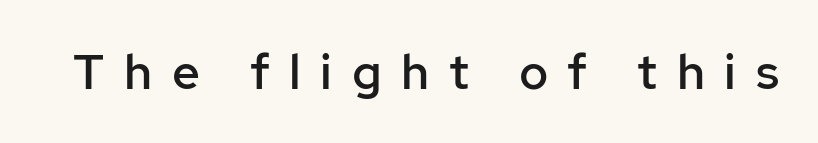
{"serif": "no", "italic": "no", "bold": "semi", "weight": "semibold", "width": "normal", "stroke_contrast": "low", "x_height": "medium", "monospaced": "no", "underline": "no", "letter_spacing": "wide", "letter_spacing_em": 0.4, "glyph_px": 49}
